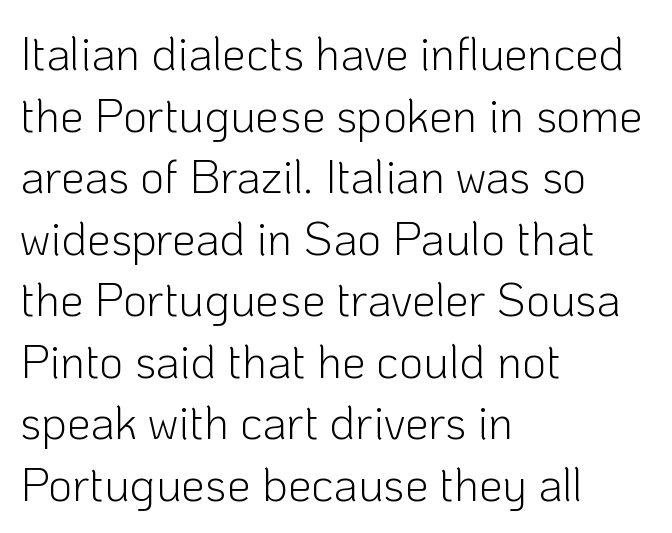
Inter-character spacing is left at the font's built-in metrics. Typographically, this falls in the sans-serif category. Tall strokes in this sample are plumb rather than angled. The rendering anchors every line to the left-hand side. Proportional: the letters do not fall into vertical columns. Weight: not bold — regular or lighter.
